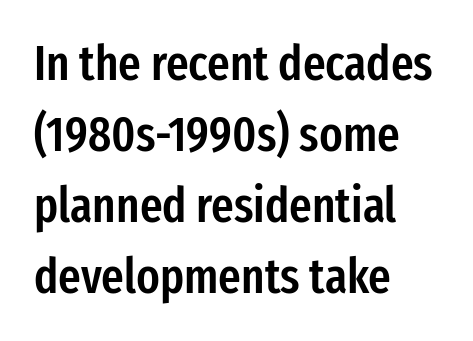
Slightly chunky letters — semibold, I'd say, not full bold. The strip under each line holds only bare page. Each word holds together tightly as a unit, with standard inter-letter gaps. If you drew a line through each stem, it would be perfectly vertical. Think of a printed novel: that variable character pitch is what you see here. Look at the bottom of the vertical strokes: they stop flat, with no serifs.
